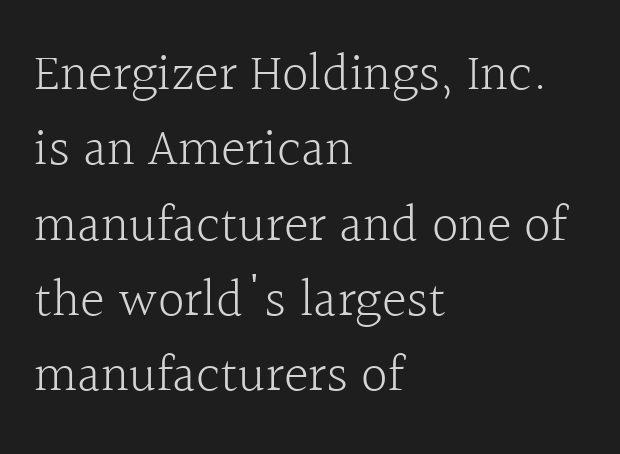
The image shows 53 px light serif type, upright; set left-aligned, normal line spacing (1.42x), normal letter spacing, not underlined; a medium x-height.
